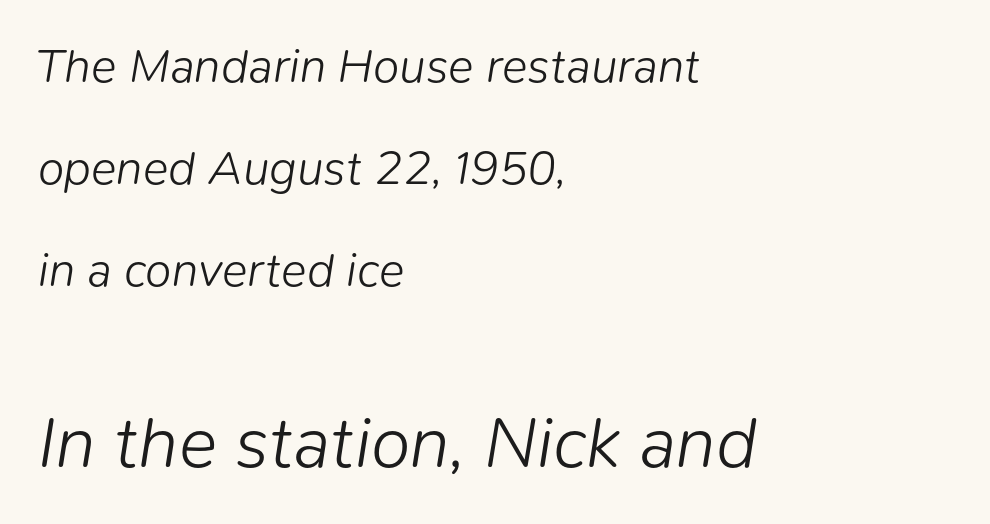
Q: Is the text bold? A: No.
Q: Is the text italic (slanted)? A: Yes, it leans right by about 9 degrees.
Q: Is the text underlined? A: No.
Q: How is the paragraph aligned? A: Left-aligned.
Q: Is the spacing between letters normal or unusually wide? A: Normal.
Q: Is the spacing between lines tight, normal or loose? A: Loose.
Q: Which block of text is set in a larger size, the first (top) or the second (bottom)? A: The second (bottom) one.
Q: Width (condensed, normal, or wide)? A: Normal.
Q: Stroke contrast? A: Low.
Q: x-height? A: Medium.
Q: Monospaced? A: No.
